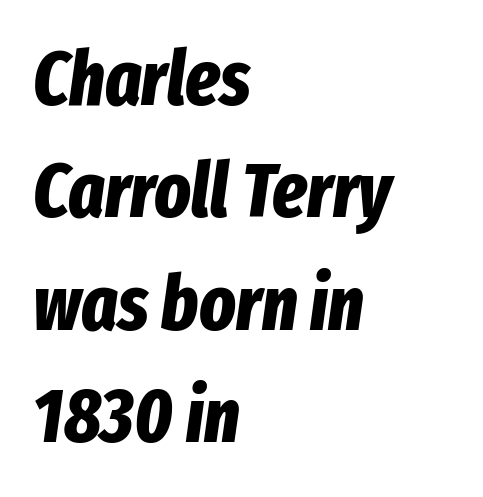
{"italic": "yes", "lean": "right", "slant_degrees": 8, "bold": "yes", "weight": "bold", "width": "condensed", "stroke_contrast": "low", "x_height": "medium", "monospaced": "no", "underline": "no", "align": "left", "line_spacing": "normal", "line_spacing_ratio": 1.48, "letter_spacing": "normal", "letter_spacing_em": 0.0, "glyph_px": 76}
